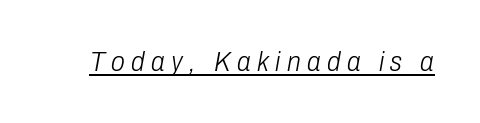
Q: Is the text bold? A: No.
Q: Is the text italic (slanted)? A: Yes, it leans right by about 10 degrees.
Q: Is the text underlined? A: Yes.
Q: Is the spacing between letters normal or unusually wide? A: Unusually wide.
Q: Width (condensed, normal, or wide)? A: Condensed.
Q: Stroke contrast? A: Low.
Q: x-height? A: Medium.
Q: Monospaced? A: No.
